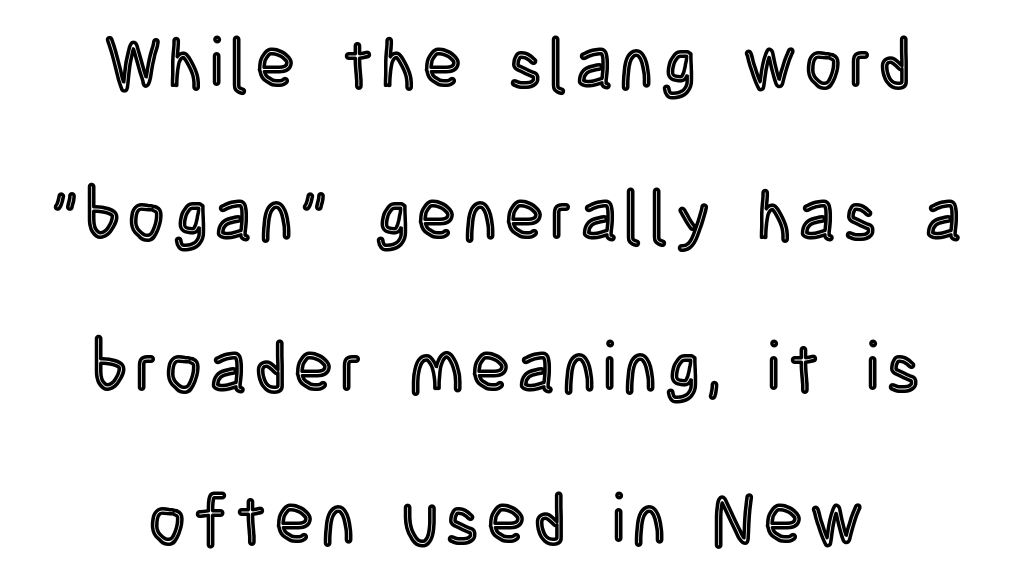
{"italic": "no", "width": "condensed", "x_height": "large", "monospaced": "no", "underline": "no", "align": "center", "line_spacing": "loose", "line_spacing_ratio": 2.17, "glyph_px": 70}
